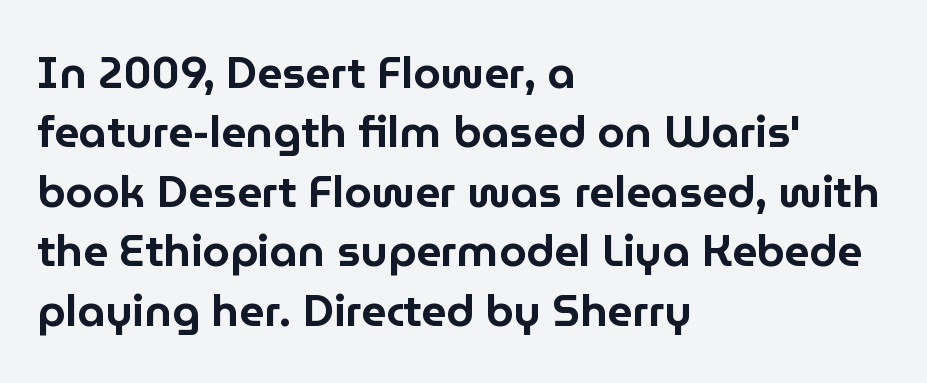
{"serif": "no", "italic": "no", "width": "normal", "stroke_contrast": "low", "x_height": "medium", "monospaced": "no", "underline": "no", "align": "left", "line_spacing": "normal", "line_spacing_ratio": 1.35, "letter_spacing": "normal", "letter_spacing_em": 0.0, "glyph_px": 44}
